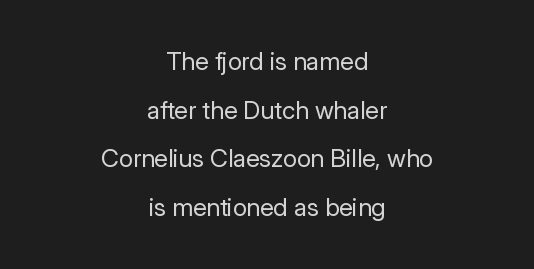
The image shows 25 px text type, upright; set centered, loose line spacing (1.95x), normal letter spacing, not underlined.
